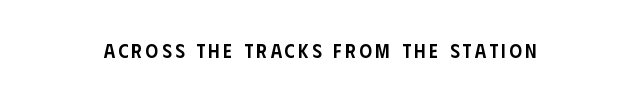
Italic? Not at all — the glyphs are vertical. The passage shown is not underscored anywhere. I'd describe the lettering as semibold — firm but not a full bold.
